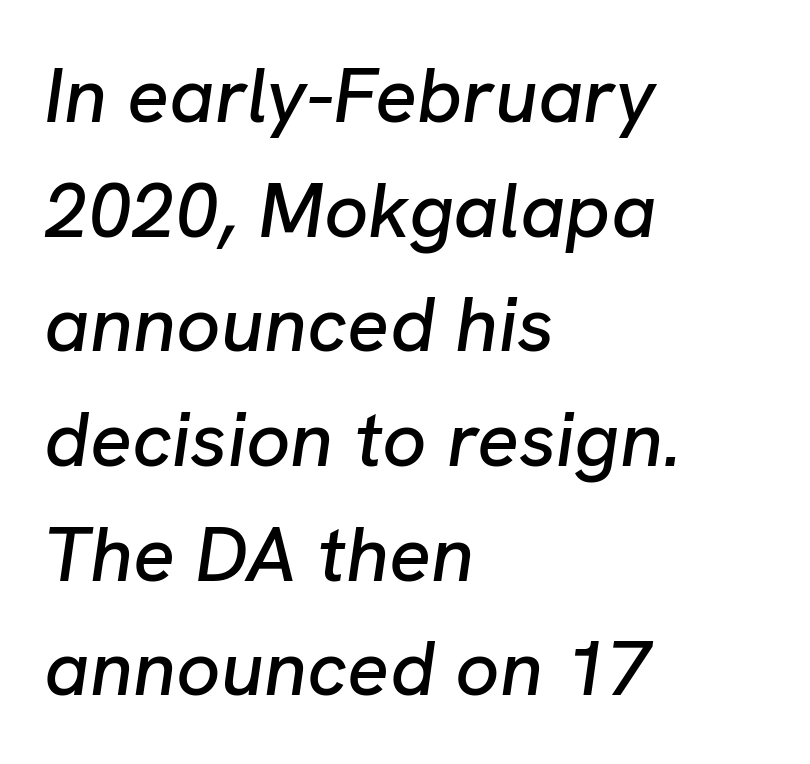
{"italic": "yes", "lean": "right", "slant_degrees": 8, "width": "normal", "stroke_contrast": "low", "x_height": "medium", "monospaced": "no", "underline": "no", "align": "left", "line_spacing": "normal", "line_spacing_ratio": 1.47, "letter_spacing": "normal", "letter_spacing_em": 0.0, "glyph_px": 78}
